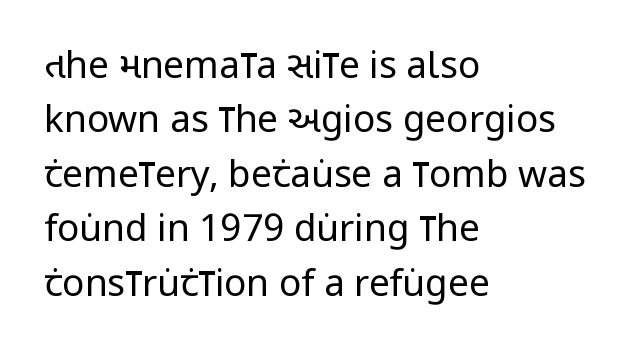
Q: Is the text bold? A: No.
Q: Is the text italic (slanted)? A: No, it is upright.
Q: Is the typeface a serif or a sans-serif typeface? A: Sans-serif.
Q: Is the text underlined? A: No.
Q: How is the paragraph aligned? A: Left-aligned.
Q: Is the spacing between letters normal or unusually wide? A: Normal.
Q: Is the spacing between lines tight, normal or loose? A: Normal.
Q: Width (condensed, normal, or wide)? A: Condensed.
Q: Stroke contrast? A: Low.
Q: x-height? A: Large.
Q: Monospaced? A: No.
